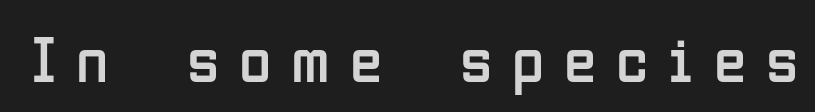
There is plenty of visible air inserted between adjacent glyphs. Each letter keeps its own natural width here, so spacing adapts to shape. Unbolded letterforms with no extra heft. The letters stand straight up with perfectly vertical stems. Quick note: underline off.
